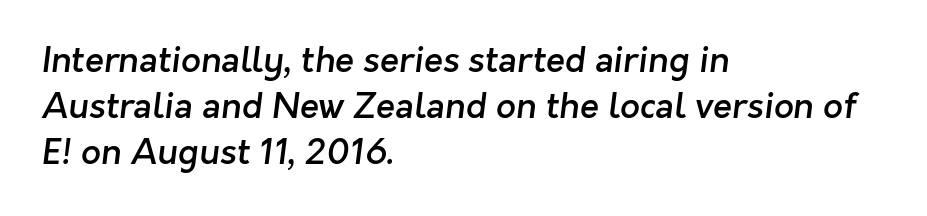
{"serif": "no", "bold": "semi", "weight": "semibold", "width": "normal", "stroke_contrast": "low", "x_height": "medium", "monospaced": "no", "underline": "no", "align": "left", "line_spacing": "normal", "line_spacing_ratio": 1.31, "letter_spacing": "normal", "letter_spacing_em": 0.0, "glyph_px": 35}
